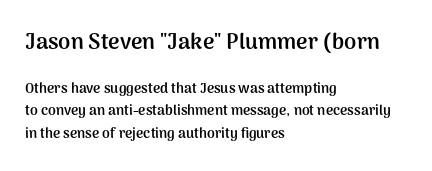
The image shows 22 px bold type, upright; set left-aligned, normal line spacing (1.58x), normal letter spacing, not underlined; the first (top) block is 1.57x larger.
